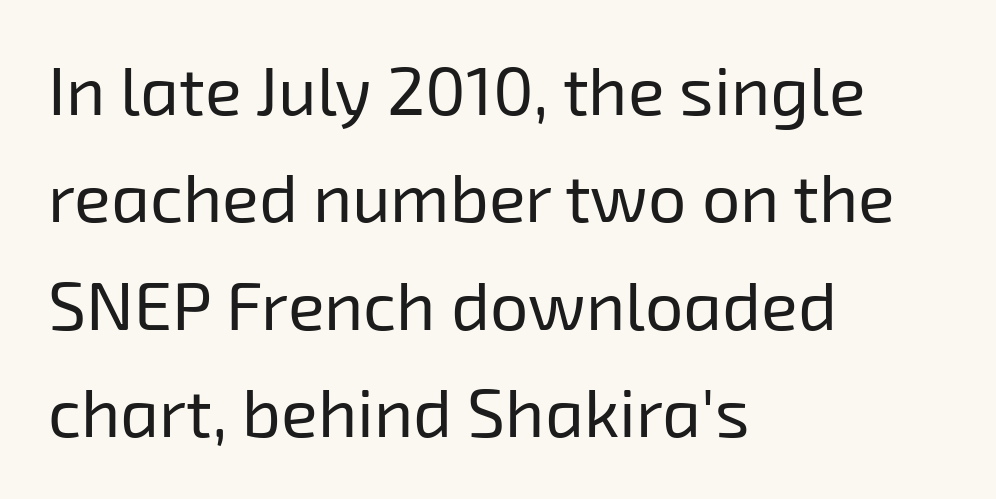
Notice how descenders clear the ascenders below comfortably — that's standard leading. The passage shown is not underscored anywhere. No feet cap the strokes, marking this as sans-serif type. On a weight scale, this lands at 450 or below. The ragged edge is on the right, which tells us the setting is flush left. You could not count columns in this text — the font is proportionally spaced.
